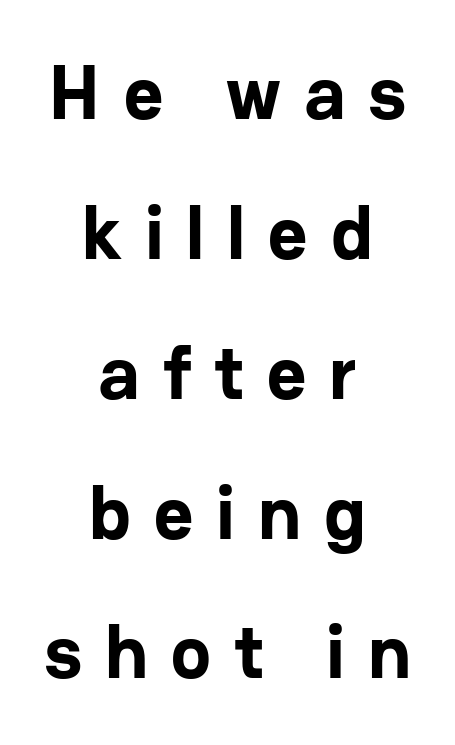
Q: Is the text bold? A: Yes.
Q: Is the text italic (slanted)? A: No, it is upright.
Q: Is the typeface a serif or a sans-serif typeface? A: Sans-serif.
Q: Is the text underlined? A: No.
Q: How is the paragraph aligned? A: Centered.
Q: Is the spacing between letters normal or unusually wide? A: Unusually wide.
Q: Width (condensed, normal, or wide)? A: Normal.
Q: Stroke contrast? A: Low.
Q: x-height? A: Medium.
Q: Monospaced? A: No.
